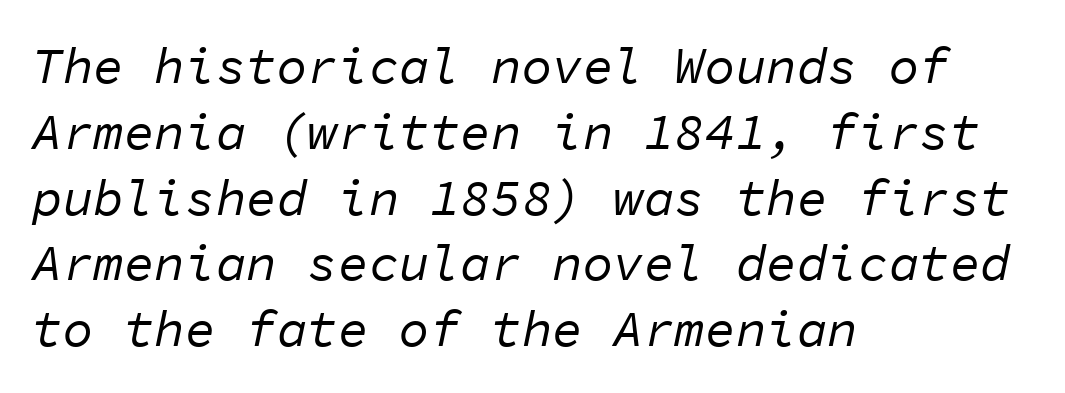
The image shows 51 px regular-weight type, italic (leaning right), monospaced; set left-aligned, normal line spacing (1.29x), normal letter spacing, not underlined; low stroke contrast and a medium x-height.
